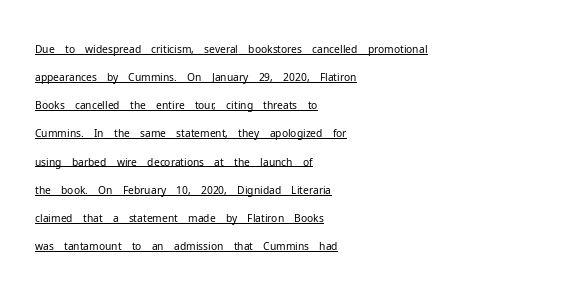
Q: Is the text bold? A: No.
Q: Is the text italic (slanted)? A: No, it is upright.
Q: Is the text underlined? A: Yes.
Q: How is the paragraph aligned? A: Left-aligned.
Q: Is the spacing between letters normal or unusually wide? A: Normal.
Q: Is the spacing between lines tight, normal or loose? A: Normal.
